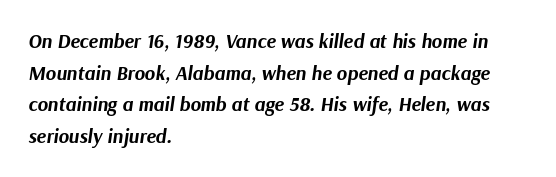
The image shows 20 px bold type, italic (leaning right); set left-aligned, normal line spacing (1.58x), normal letter spacing, not underlined.
